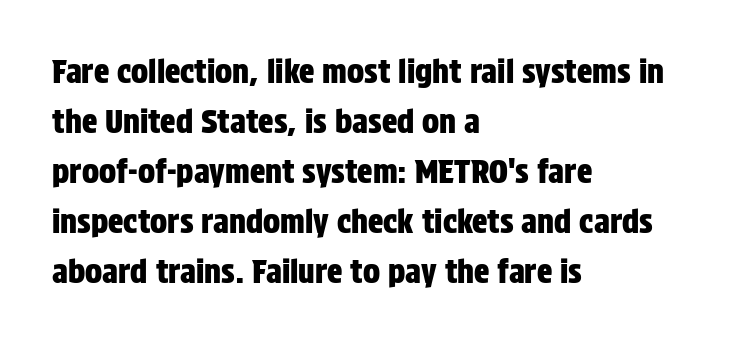
{"serif": "no", "italic": "no", "width": "condensed", "stroke_contrast": "low", "x_height": "large", "monospaced": "no", "underline": "no", "align": "left", "line_spacing": "normal", "line_spacing_ratio": 1.56, "letter_spacing": "normal", "letter_spacing_em": 0.0, "glyph_px": 32}
